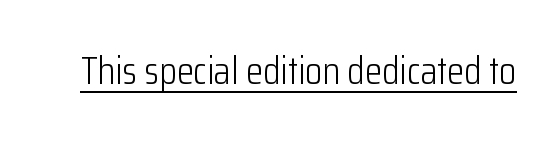
{"serif": "no", "italic": "no", "bold": "no", "weight": "light", "width": "condensed", "stroke_contrast": "low", "x_height": "medium", "monospaced": "no", "underline": "yes", "letter_spacing": "normal", "letter_spacing_em": 0.0, "glyph_px": 39}
